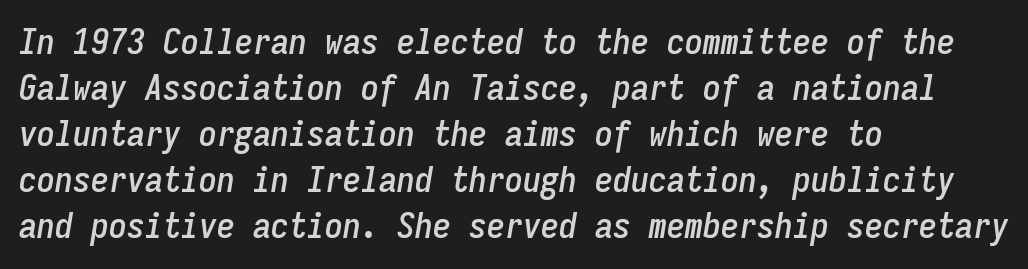
Successive baselines arrive at the customary interval. The text block is weighted toward the left margin, trailing off unevenly rightward. A typesetter would call this monospace, since all characters share one set width. The string is rendered with underlining switched off. Yep, that's italic — everything's leaning. Nothing unusual about the tracking: characters are spaced as the font intends.
